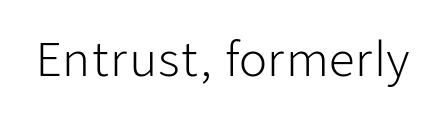
Q: Is the text bold? A: No.
Q: Is the text italic (slanted)? A: No, it is upright.
Q: Is the typeface a serif or a sans-serif typeface? A: Sans-serif.
Q: Is the text underlined? A: No.
Q: Is the spacing between letters normal or unusually wide? A: Normal.
Q: Width (condensed, normal, or wide)? A: Normal.
Q: Stroke contrast? A: Low.
Q: x-height? A: Medium.
Q: Monospaced? A: No.
